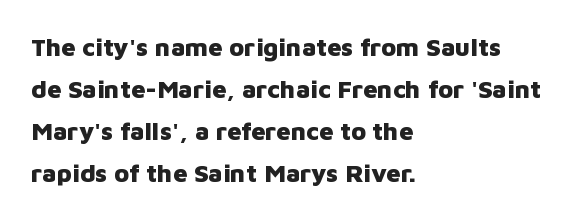
Q: Is the text bold? A: Yes.
Q: Is the text italic (slanted)? A: No, it is upright.
Q: Is the text underlined? A: No.
Q: How is the paragraph aligned? A: Left-aligned.
Q: Is the spacing between letters normal or unusually wide? A: Normal.
Q: Is the spacing between lines tight, normal or loose? A: Normal.
